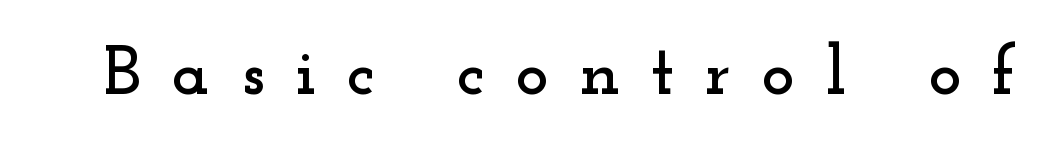
{"serif": "yes", "italic": "no", "width": "wide", "stroke_contrast": "low", "x_height": "small", "monospaced": "no", "underline": "no", "letter_spacing": "wide", "letter_spacing_em": 0.44, "glyph_px": 70}
